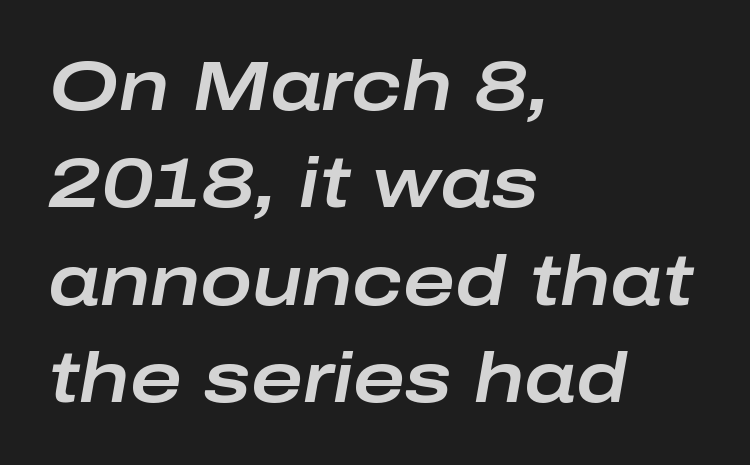
The image shows 70 px wide type, italic (leaning right); set left-aligned, normal line spacing (1.39x), normal letter spacing, not underlined; low stroke contrast and a medium x-height.
